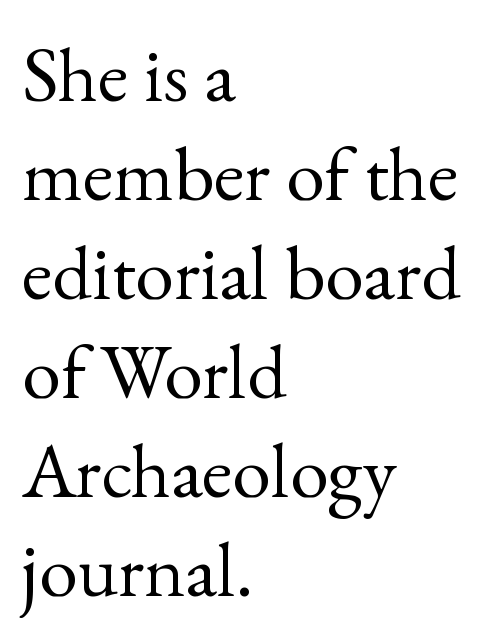
In terms of leading, this rendering sits right in the middle. Does extra space separate the letters? No, they use regular spacing. This sample uses an upright cut, with every glyph sitting square on the baseline. The rendering shows small feet on the letterforms — a serif design. A clean baseline with only descenders dipping below it.
